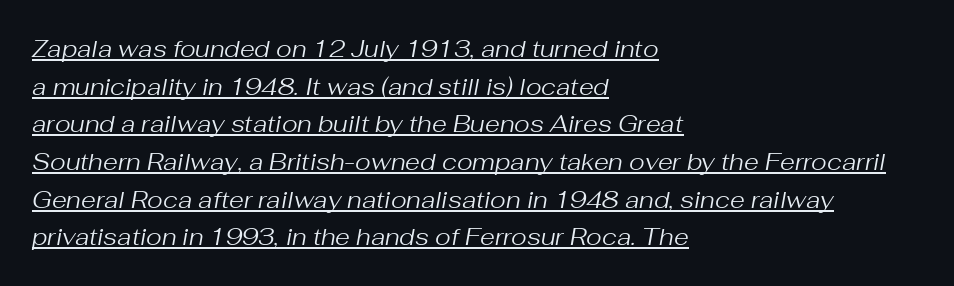
Q: Is the text bold? A: No.
Q: Is the text italic (slanted)? A: Yes, it leans right by about 10 degrees.
Q: Is the text underlined? A: Yes.
Q: How is the paragraph aligned? A: Left-aligned.
Q: Is the spacing between letters normal or unusually wide? A: Normal.
Q: Is the spacing between lines tight, normal or loose? A: Normal.
